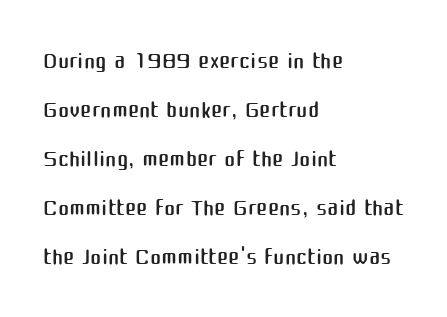
Style check: upright. Leftover space on each line is placed entirely after the last word. Anything drawn beneath the words? Only blank space. Note: no serifs on the glyphs. In terms of letterspacing, this is plain default setting.
